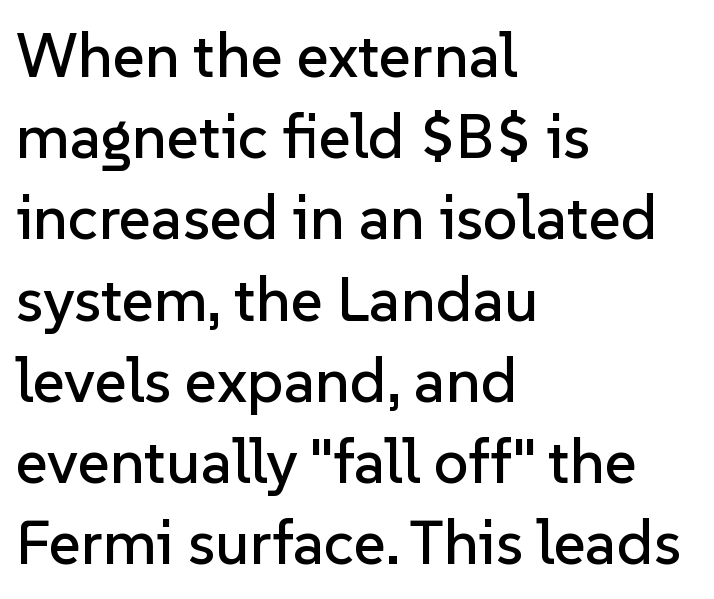
The image shows 62 px sans-serif type, upright; set left-aligned, normal line spacing (1.31x), normal letter spacing, not underlined; low stroke contrast and a medium x-height.
